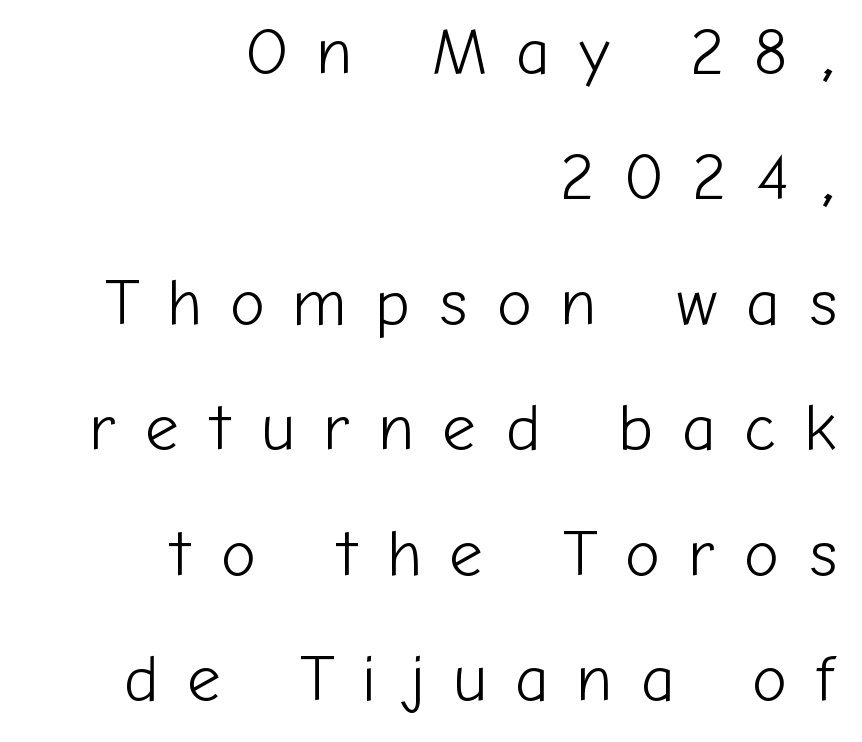
The baseline area is clear. Leftover space on each line is placed entirely before the opening word. The letters advance in unequal steps, a hallmark of proportional type. The weight would be labelled regular, book, light, or lighter still.
